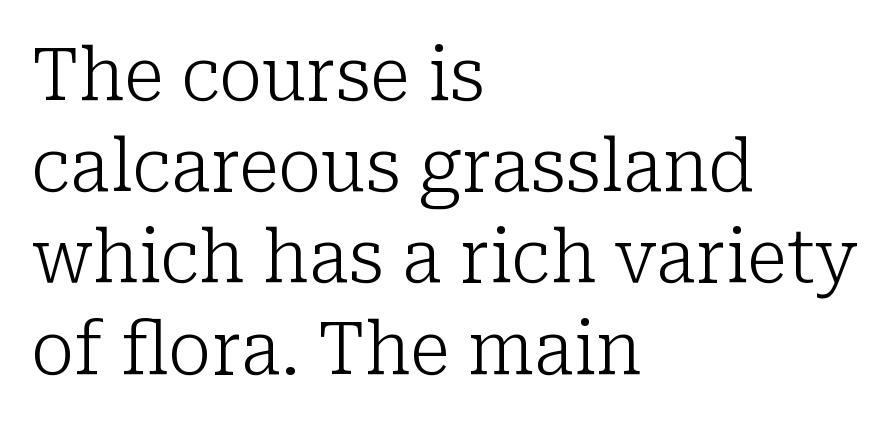
{"serif": "yes", "italic": "no", "bold": "no", "weight": "light", "width": "normal", "stroke_contrast": "low", "x_height": "medium", "monospaced": "no", "underline": "no", "align": "left", "line_spacing": "normal", "line_spacing_ratio": 1.25, "letter_spacing": "normal", "letter_spacing_em": 0.0, "glyph_px": 73}
